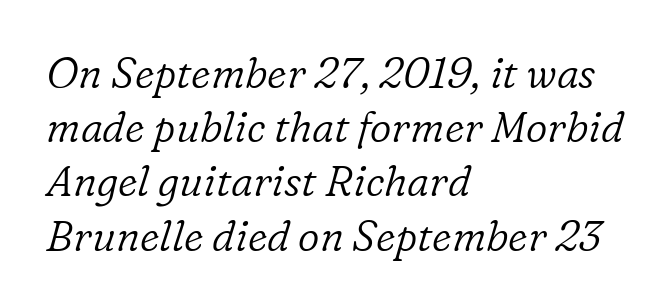
Q: Is the text bold? A: No.
Q: Is the text italic (slanted)? A: Yes, it leans right by about 16 degrees.
Q: Is the typeface a serif or a sans-serif typeface? A: Serif.
Q: Is the text underlined? A: No.
Q: How is the paragraph aligned? A: Left-aligned.
Q: Is the spacing between letters normal or unusually wide? A: Normal.
Q: Is the spacing between lines tight, normal or loose? A: Normal.
Q: Width (condensed, normal, or wide)? A: Normal.
Q: Stroke contrast? A: Low.
Q: x-height? A: Medium.
Q: Monospaced? A: No.
